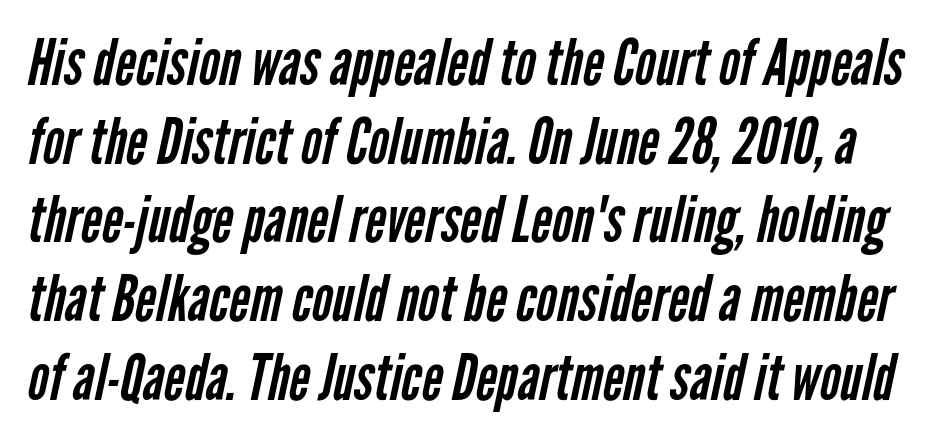
The image shows 64 px regular-weight, condensed sans-serif type; set line spacing 1.23x, normal letter spacing, not underlined; low stroke contrast and a medium x-height.
